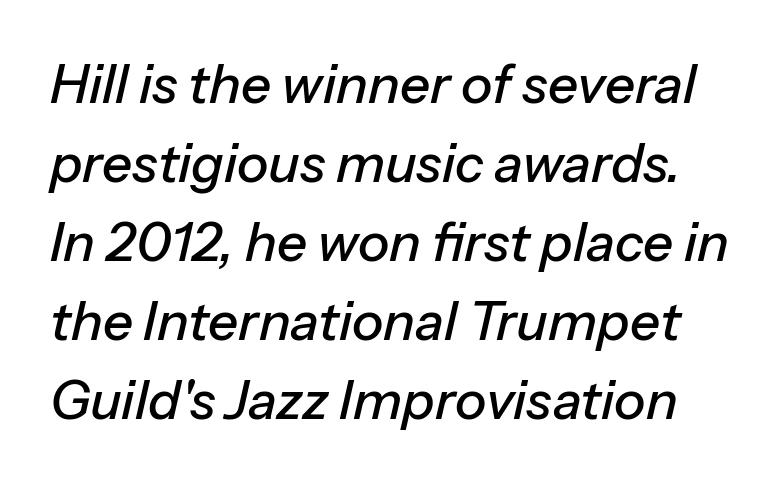
{"italic": "yes", "lean": "right", "slant_degrees": 13, "width": "normal", "stroke_contrast": "low", "x_height": "medium", "monospaced": "no", "underline": "no", "line_spacing": "normal", "line_spacing_ratio": 1.49, "letter_spacing": "normal", "letter_spacing_em": 0.0, "glyph_px": 53}
